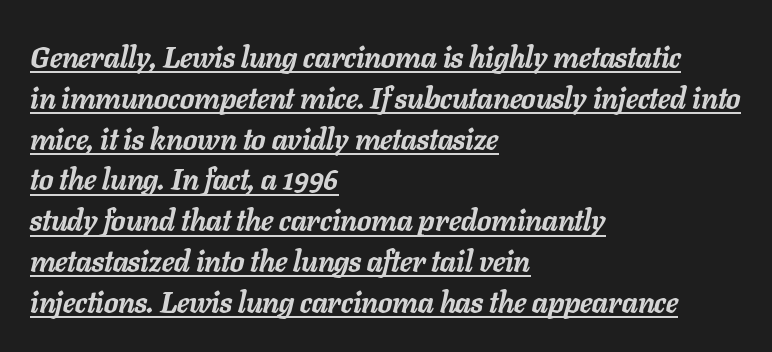
The image shows 30 px semibold type, italic (leaning right); set left-aligned, normal line spacing (1.36x), normal letter spacing, underlined; low stroke contrast and a medium x-height.
